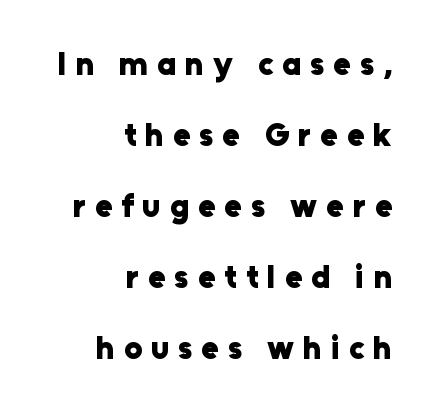
The image shows 32 px heavy sans-serif type, upright; set right-aligned, loose line spacing (2.22x), unusually wide letter spacing (+0.28 em), not underlined; low stroke contrast and a medium x-height.
